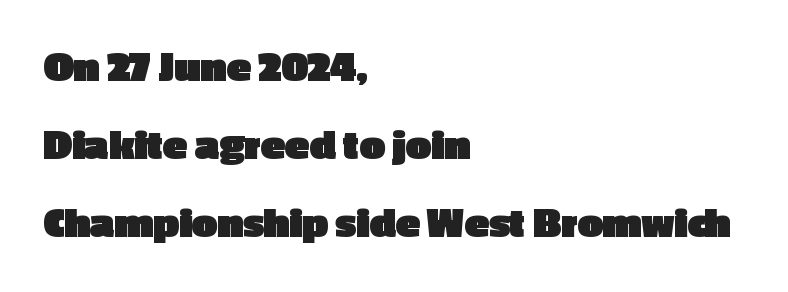
{"serif": "no", "italic": "no", "bold": "yes", "weight": "heavy", "width": "normal", "x_height": "medium", "monospaced": "no", "underline": "no", "align": "left", "line_spacing_ratio": 1.73, "letter_spacing": "normal", "letter_spacing_em": 0.0, "glyph_px": 45}
